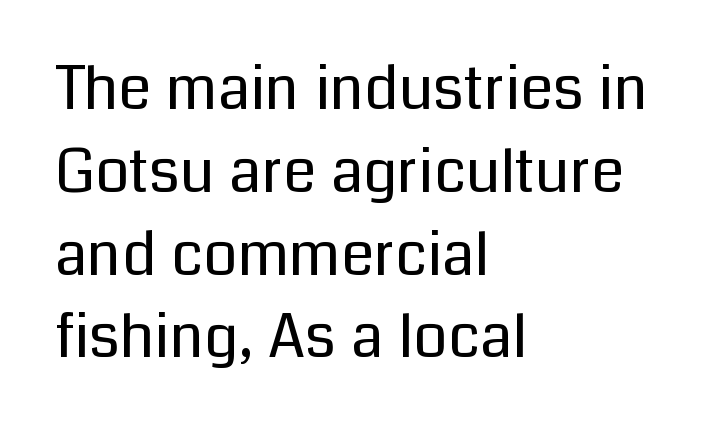
Q: Is the text bold? A: No.
Q: Is the text italic (slanted)? A: No, it is upright.
Q: Is the typeface a serif or a sans-serif typeface? A: Sans-serif.
Q: Is the text underlined? A: No.
Q: How is the paragraph aligned? A: Left-aligned.
Q: Is the spacing between letters normal or unusually wide? A: Normal.
Q: Is the spacing between lines tight, normal or loose? A: Normal.
Q: Width (condensed, normal, or wide)? A: Normal.
Q: Stroke contrast? A: Low.
Q: x-height? A: Medium.
Q: Monospaced? A: No.
